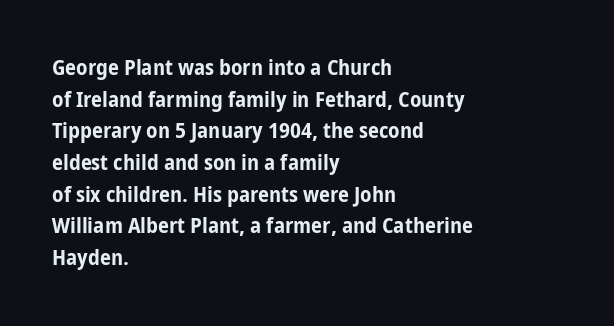
Q: Is the text bold? A: Yes.
Q: Is the text italic (slanted)? A: No, it is upright.
Q: Is the text underlined? A: No.
Q: How is the paragraph aligned? A: Left-aligned.
Q: Is the spacing between letters normal or unusually wide? A: Normal.
Q: Is the spacing between lines tight, normal or loose? A: Normal.
